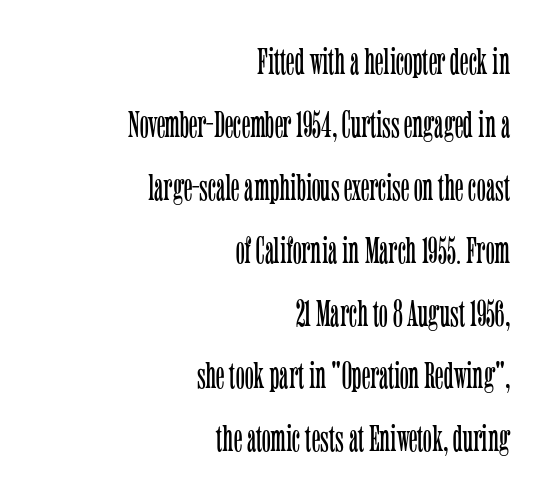
Q: Is the text bold? A: No.
Q: Is the text italic (slanted)? A: No, it is upright.
Q: Is the typeface a serif or a sans-serif typeface? A: Serif.
Q: Is the text underlined? A: No.
Q: How is the paragraph aligned? A: Right-aligned.
Q: Is the spacing between letters normal or unusually wide? A: Normal.
Q: Is the spacing between lines tight, normal or loose? A: Normal.
Q: Width (condensed, normal, or wide)? A: Condensed.
Q: Stroke contrast? A: Low.
Q: x-height? A: Medium.
Q: Monospaced? A: No.
